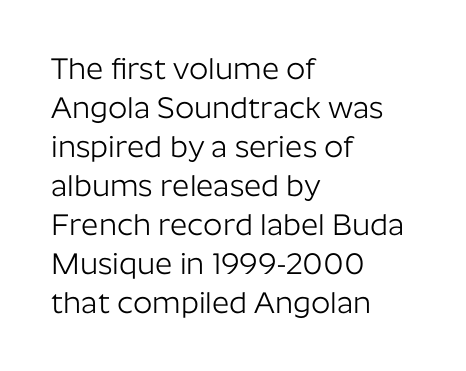
{"serif": "no", "italic": "no", "bold": "no", "weight": "light", "width": "normal", "stroke_contrast": "low", "x_height": "medium", "monospaced": "no", "underline": "no", "align": "left", "line_spacing": "normal", "line_spacing_ratio": 1.3, "letter_spacing": "normal", "letter_spacing_em": 0.0, "glyph_px": 30}
